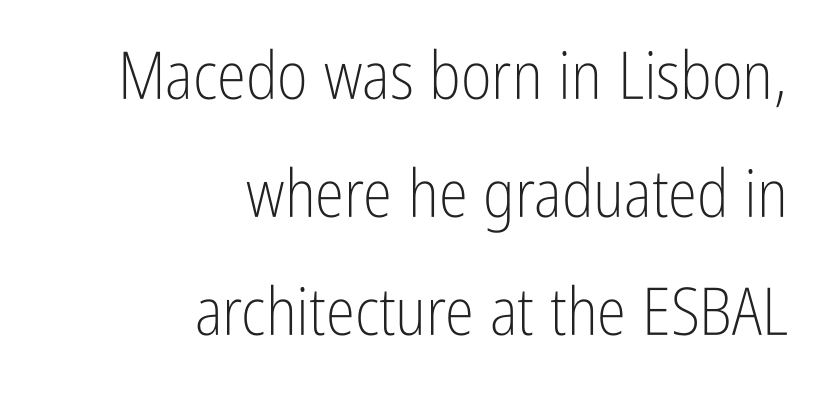
{"serif": "no", "italic": "no", "bold": "no", "weight": "light", "width": "condensed", "stroke_contrast": "low", "x_height": "medium", "monospaced": "no", "underline": "no", "align": "right", "line_spacing_ratio": 1.79, "letter_spacing": "normal", "letter_spacing_em": 0.0, "glyph_px": 66}
